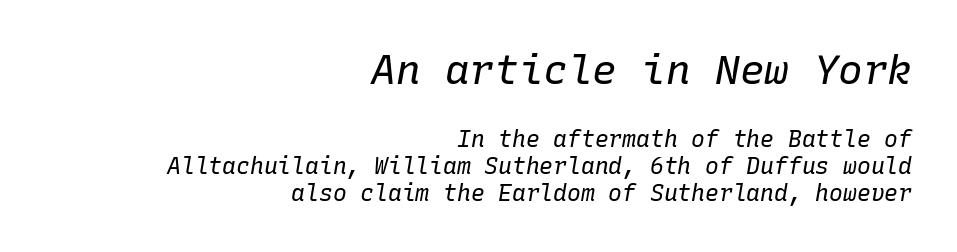
The image shows 41 px regular-weight type, italic (leaning right), monospaced; set right-aligned, line spacing 1.16x, normal letter spacing, not underlined; the first (top) block is 1.78x larger; low stroke contrast and a medium x-height.
